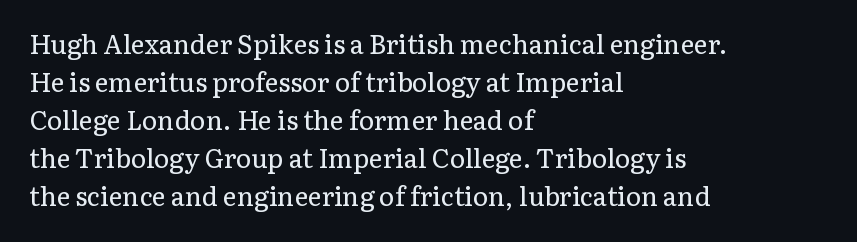
{"italic": "no", "bold": "no", "underline": "no", "align": "left", "line_spacing": "normal", "line_spacing_ratio": 1.46, "letter_spacing": "normal", "letter_spacing_em": 0.0, "glyph_px": 26}
